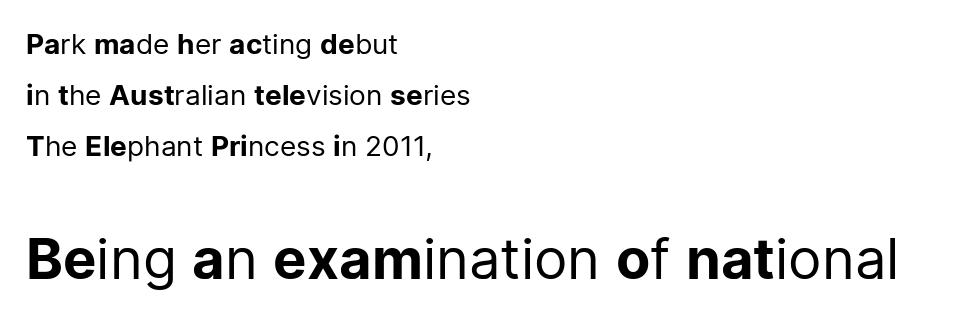
The image shows 56 px regular-weight sans-serif type, upright; set left-aligned, line spacing 1.82x, normal letter spacing, not underlined; the second (bottom) block is 2.0x larger; low stroke contrast and a medium x-height.
